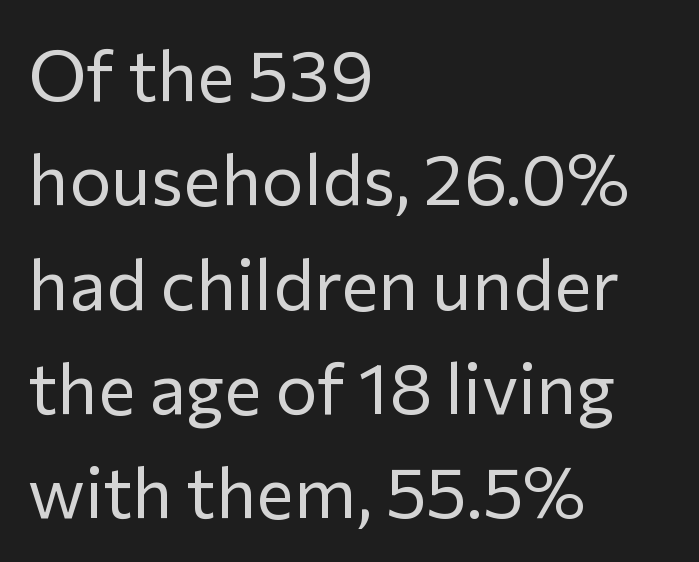
The typography opts for an upright posture over an oblique one. Note the varied advance widths — an 'i' is clearly narrower than an 'm'. In terms of leading, this rendering sits right in the middle. The area under the type is left untouched.
